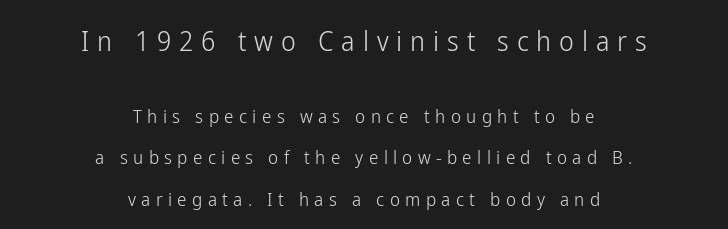
{"serif": "no", "italic": "no", "bold": "no", "weight": "light", "width": "condensed", "stroke_contrast": "low", "x_height": "medium", "monospaced": "no", "underline": "no", "align": "center", "line_spacing": "loose", "line_spacing_ratio": 2.17, "letter_spacing": "wide", "letter_spacing_em": 0.28, "larger_block": "first", "size_ratio": 1.47, "glyph_px": 28}
